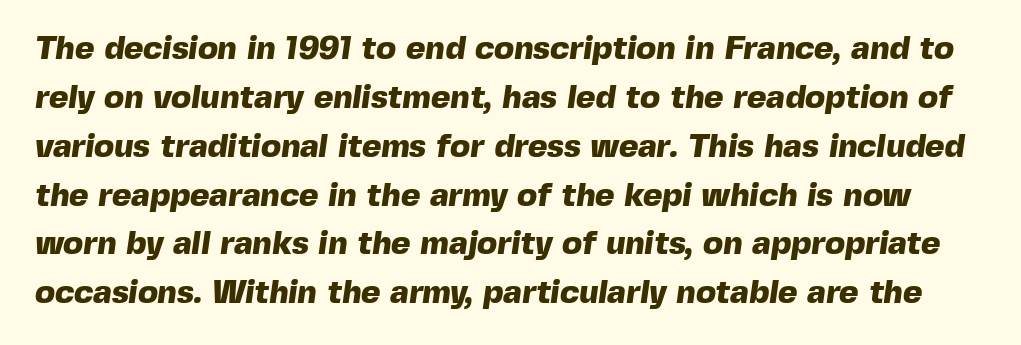
{"serif": "no", "bold": "yes", "weight": "heavy", "width": "normal", "x_height": "medium", "monospaced": "no", "underline": "no", "line_spacing": "normal", "line_spacing_ratio": 1.48, "letter_spacing": "normal", "letter_spacing_em": 0.0, "glyph_px": 33}
